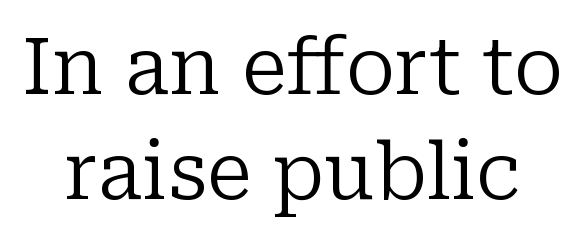
Q: Is the text bold? A: No.
Q: Is the text italic (slanted)? A: No, it is upright.
Q: Is the typeface a serif or a sans-serif typeface? A: Serif.
Q: Is the text underlined? A: No.
Q: Is the spacing between letters normal or unusually wide? A: Normal.
Q: Is the spacing between lines tight, normal or loose? A: Normal.
Q: Width (condensed, normal, or wide)? A: Normal.
Q: Stroke contrast? A: Low.
Q: x-height? A: Medium.
Q: Monospaced? A: No.
